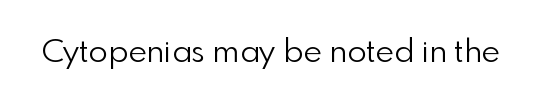
{"serif": "no", "italic": "no", "bold": "no", "weight": "light", "width": "normal", "x_height": "small", "monospaced": "no", "underline": "no", "letter_spacing": "normal", "letter_spacing_em": 0.0, "glyph_px": 32}
